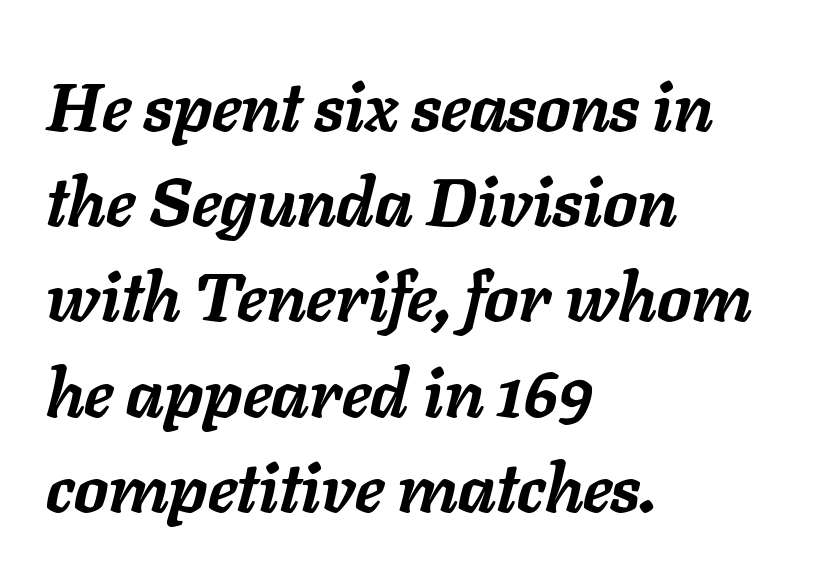
Q: Is the text bold? A: Yes.
Q: Is the text italic (slanted)? A: Yes, it leans right by about 11 degrees.
Q: Is the text underlined? A: No.
Q: How is the paragraph aligned? A: Left-aligned.
Q: Is the spacing between letters normal or unusually wide? A: Normal.
Q: Is the spacing between lines tight, normal or loose? A: Normal.
Q: Width (condensed, normal, or wide)? A: Normal.
Q: Stroke contrast? A: Low.
Q: x-height? A: Medium.
Q: Monospaced? A: No.
